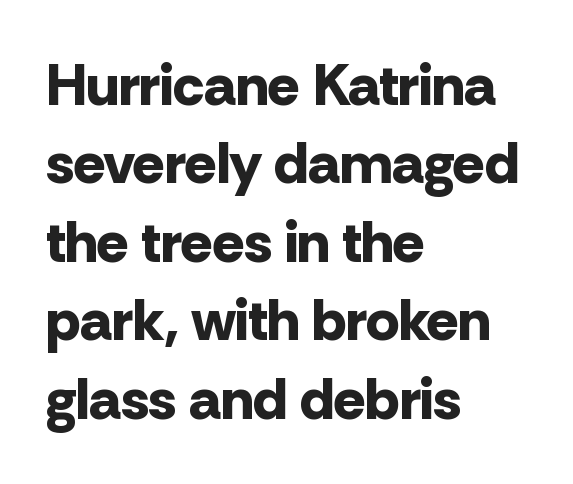
The image shows 59 px bold sans-serif type, upright; set left-aligned, normal line spacing (1.33x), normal letter spacing, not underlined; low stroke contrast and a medium x-height.
